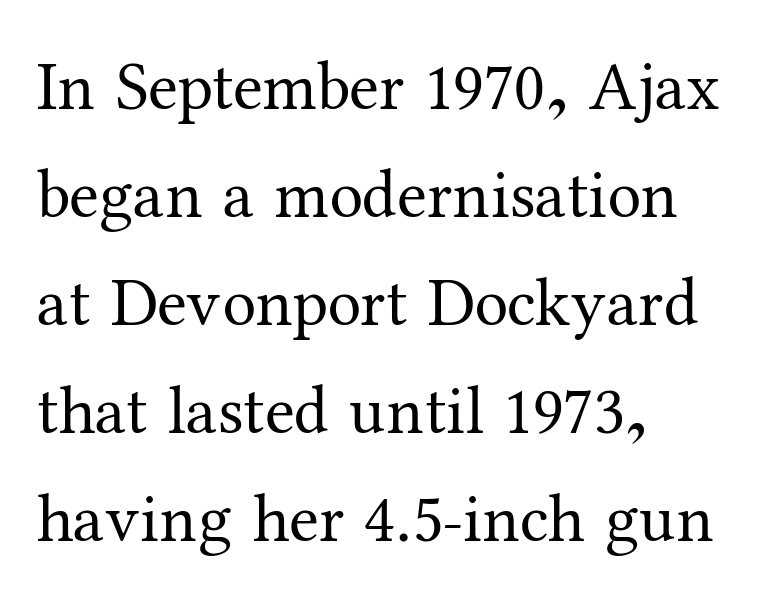
The image shows 68 px regular-weight serif type, upright; set left-aligned, normal line spacing (1.59x), normal letter spacing, not underlined; medium stroke contrast and a medium x-height.
